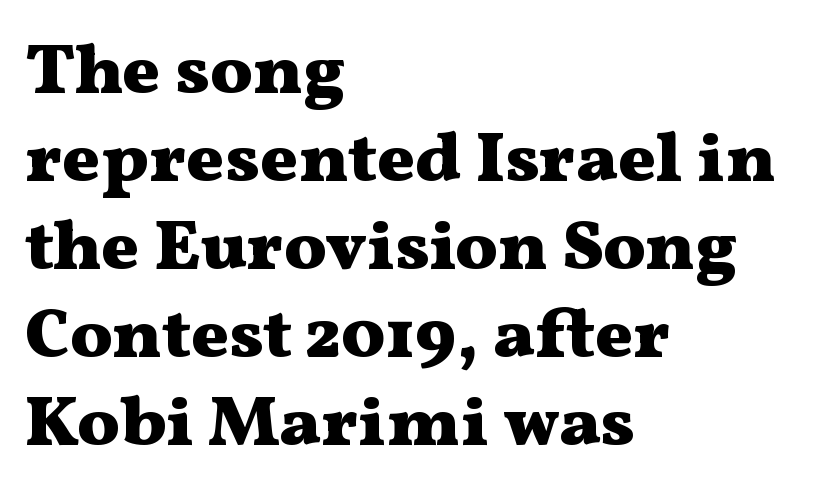
{"serif": "yes", "italic": "no", "bold": "yes", "weight": "heavy", "width": "wide", "stroke_contrast": "medium", "x_height": "medium", "monospaced": "no", "underline": "no", "align": "left", "line_spacing_ratio": 1.24, "letter_spacing": "normal", "letter_spacing_em": 0.0, "glyph_px": 71}
